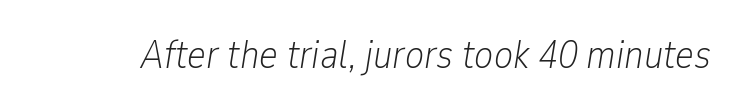
Q: Is the text bold? A: No.
Q: Is the text italic (slanted)? A: Yes, it leans right by about 9 degrees.
Q: Is the text underlined? A: No.
Q: Is the spacing between letters normal or unusually wide? A: Normal.
Q: Width (condensed, normal, or wide)? A: Condensed.
Q: Stroke contrast? A: Low.
Q: x-height? A: Medium.
Q: Monospaced? A: No.
